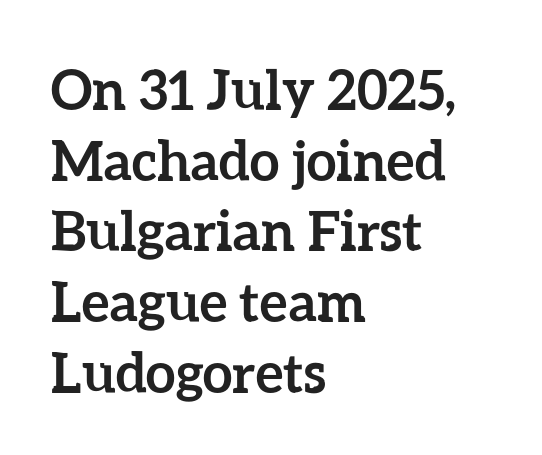
{"italic": "no", "bold": "yes", "weight": "semibold", "width": "normal", "stroke_contrast": "low", "x_height": "medium", "monospaced": "no", "underline": "no", "align": "left", "line_spacing": "normal", "line_spacing_ratio": 1.31, "letter_spacing": "normal", "letter_spacing_em": 0.0, "glyph_px": 54}
